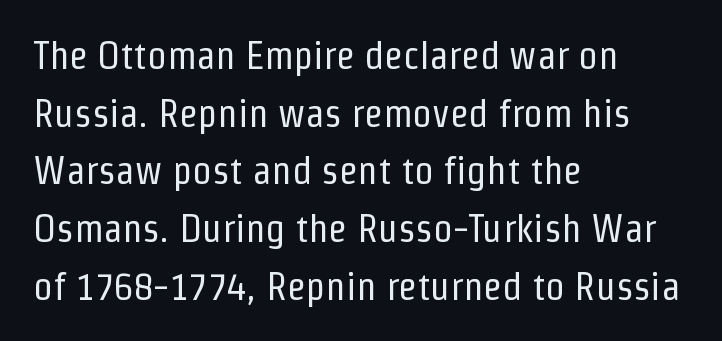
{"serif": "no", "italic": "no", "bold": "no", "weight": "regular", "width": "condensed", "stroke_contrast": "low", "x_height": "medium", "monospaced": "no", "underline": "no", "align": "left", "line_spacing": "normal", "line_spacing_ratio": 1.48, "letter_spacing": "normal", "letter_spacing_em": 0.0, "glyph_px": 39}
